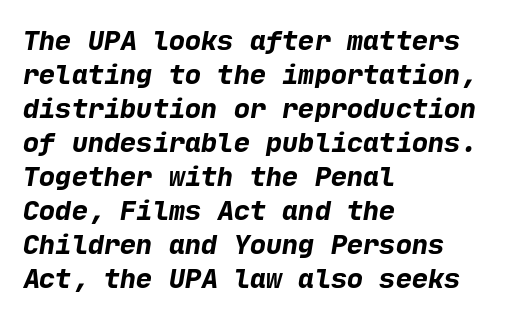
{"bold": "yes", "underline": "no", "align": "left", "line_spacing": "normal", "line_spacing_ratio": 1.26, "letter_spacing": "normal", "letter_spacing_em": 0.0, "glyph_px": 27}
